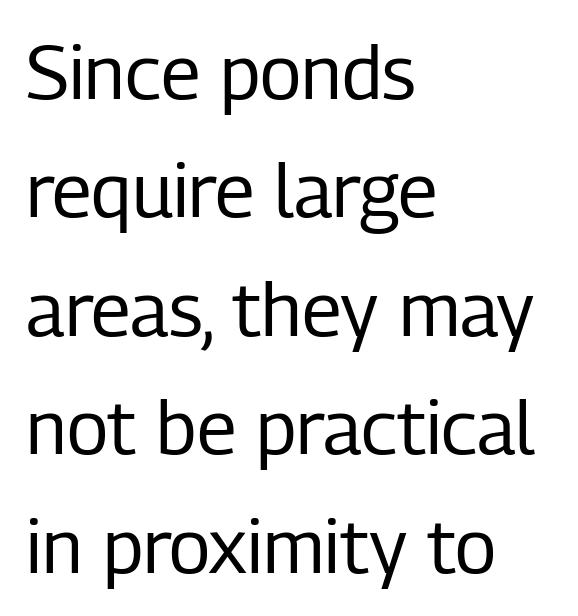
{"serif": "no", "italic": "no", "bold": "no", "weight": "regular", "width": "condensed", "stroke_contrast": "low", "x_height": "medium", "monospaced": "no", "underline": "no", "align": "left", "line_spacing": "normal", "line_spacing_ratio": 1.58, "letter_spacing": "normal", "letter_spacing_em": 0.0, "glyph_px": 75}
